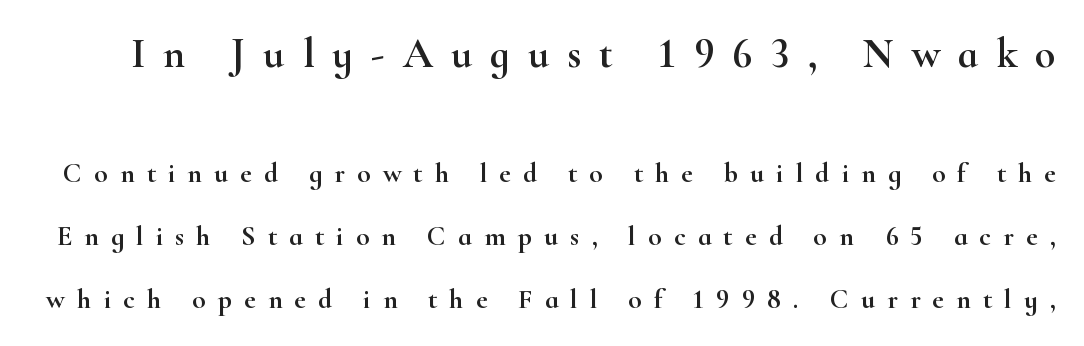
Q: Is the text italic (slanted)? A: No, it is upright.
Q: Is the typeface a serif or a sans-serif typeface? A: Serif.
Q: Is the text underlined? A: No.
Q: Is the spacing between letters normal or unusually wide? A: Unusually wide.
Q: Is the spacing between lines tight, normal or loose? A: Loose.
Q: Which block of text is set in a larger size, the first (top) or the second (bottom)? A: The first (top) one.
Q: Width (condensed, normal, or wide)? A: Wide.
Q: Stroke contrast? A: High.
Q: x-height? A: Small.
Q: Monospaced? A: No.
